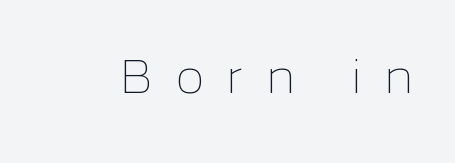
{"italic": "no", "bold": "no", "weight": "thin", "width": "normal", "stroke_contrast": "low", "x_height": "medium", "monospaced": "no", "underline": "no", "letter_spacing": "wide", "letter_spacing_em": 0.44, "glyph_px": 51}
